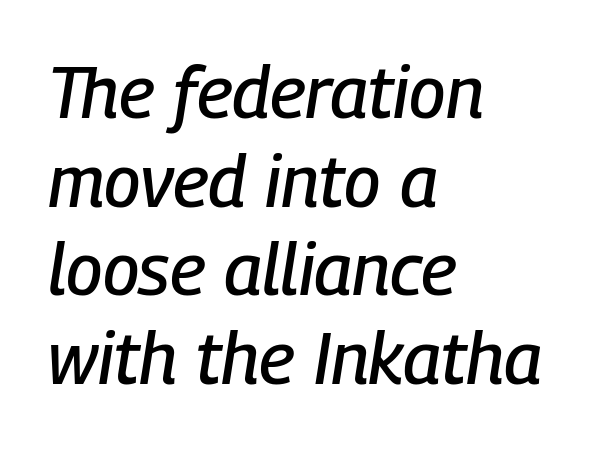
The image shows 72 px condensed type, italic (leaning right); set left-aligned, line spacing 1.23x, normal letter spacing, not underlined; low stroke contrast and a medium x-height.
